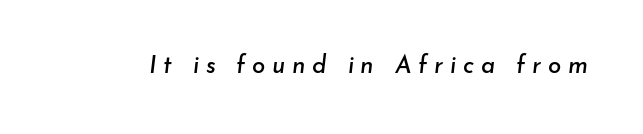
The face used here has a pronounced slope to its letters. The rendering inserts visible extra space after every character. Honestly, there is no underline to notice here at all.
